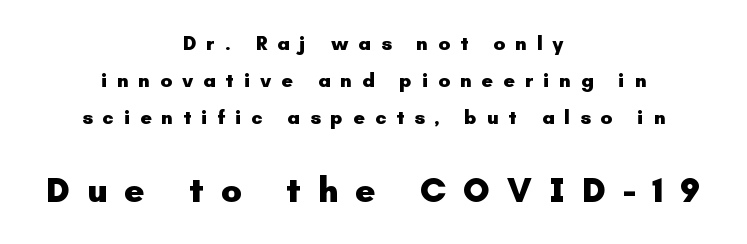
Beneath every word, the page is bare. Vertical strokes here are truly vertical. What stands out about the letter spacing? Its width — letters are far apart. The second block has been scaled up relative to the first. Serif or sans? Sans — the stroke terminals are bare. The whitespace from short lines is split evenly between both sides.
